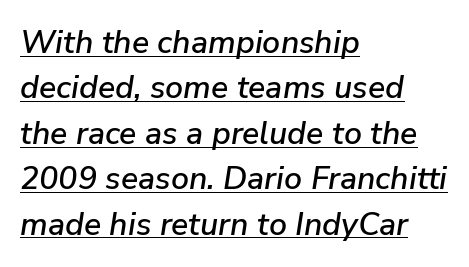
{"italic": "yes", "lean": "right", "slant_degrees": 9, "width": "normal", "stroke_contrast": "low", "x_height": "medium", "monospaced": "no", "underline": "yes", "align": "left", "line_spacing": "normal", "line_spacing_ratio": 1.42, "letter_spacing": "normal", "letter_spacing_em": 0.0, "glyph_px": 32}
